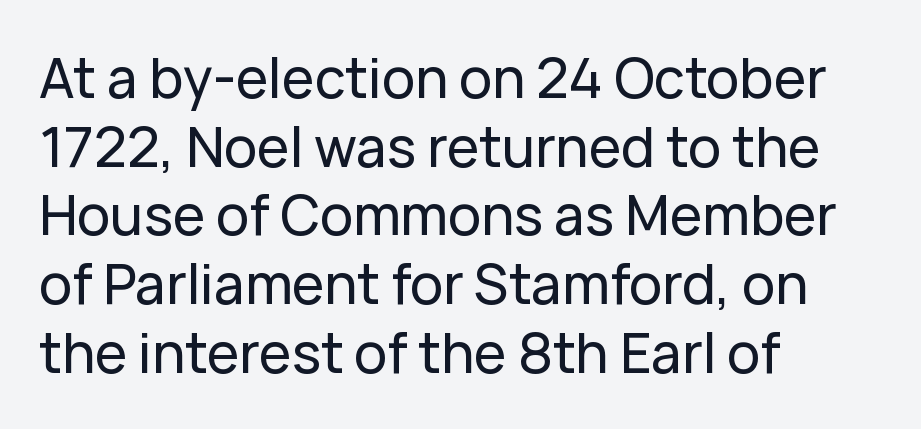
Q: Is the text italic (slanted)? A: No, it is upright.
Q: Is the typeface a serif or a sans-serif typeface? A: Sans-serif.
Q: Is the text underlined? A: No.
Q: How is the paragraph aligned? A: Left-aligned.
Q: Is the spacing between letters normal or unusually wide? A: Normal.
Q: Is the spacing between lines tight, normal or loose? A: Normal.
Q: Width (condensed, normal, or wide)? A: Normal.
Q: Stroke contrast? A: Low.
Q: x-height? A: Medium.
Q: Monospaced? A: No.
